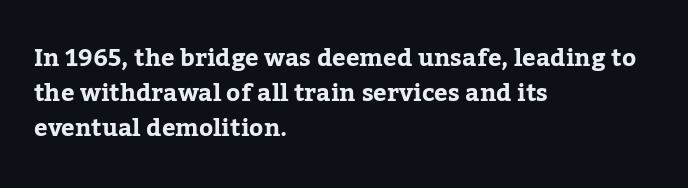
Q: Is the text italic (slanted)? A: No, it is upright.
Q: Is the text underlined? A: No.
Q: How is the paragraph aligned? A: Left-aligned.
Q: Is the spacing between letters normal or unusually wide? A: Normal.
Q: Is the spacing between lines tight, normal or loose? A: Normal.
